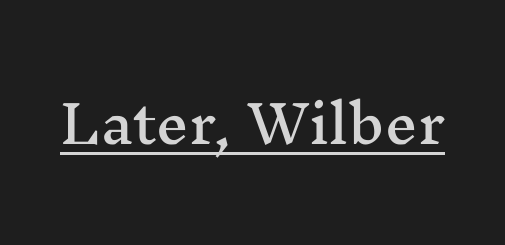
Q: Is the text italic (slanted)? A: No, it is upright.
Q: Is the typeface a serif or a sans-serif typeface? A: Serif.
Q: Is the text underlined? A: Yes.
Q: Is the spacing between letters normal or unusually wide? A: Normal.
Q: Width (condensed, normal, or wide)? A: Wide.
Q: Stroke contrast? A: Medium.
Q: x-height? A: Medium.
Q: Monospaced? A: No.
